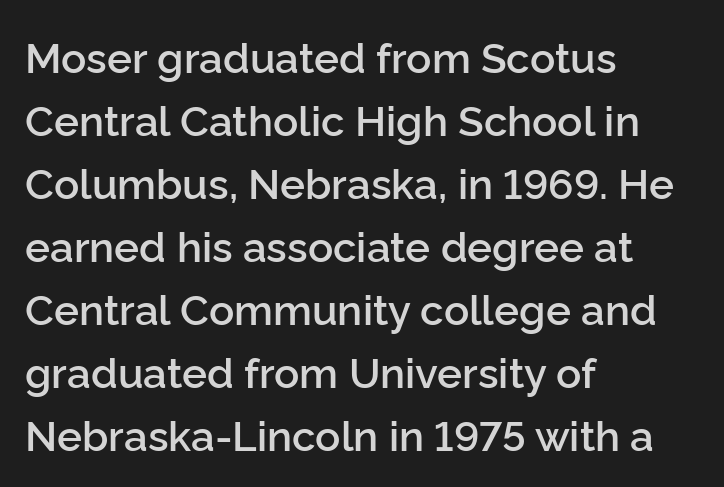
{"serif": "no", "italic": "no", "bold": "semi", "weight": "semibold", "width": "normal", "stroke_contrast": "low", "x_height": "medium", "monospaced": "no", "underline": "no", "align": "left", "line_spacing": "normal", "line_spacing_ratio": 1.5, "letter_spacing": "normal", "letter_spacing_em": 0.0, "glyph_px": 42}
